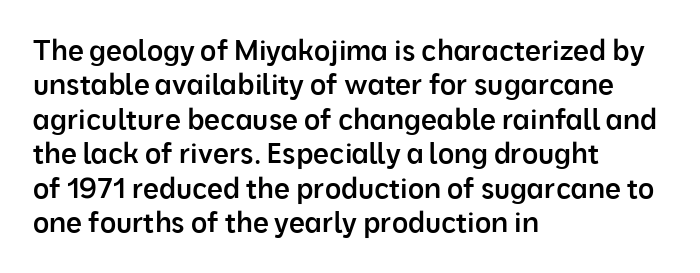
Q: Is the text bold? A: Semi-bold.
Q: Is the text italic (slanted)? A: No, it is upright.
Q: Is the typeface a serif or a sans-serif typeface? A: Sans-serif.
Q: Is the text underlined? A: No.
Q: How is the paragraph aligned? A: Left-aligned.
Q: Is the spacing between letters normal or unusually wide? A: Normal.
Q: Width (condensed, normal, or wide)? A: Normal.
Q: Stroke contrast? A: Low.
Q: x-height? A: Medium.
Q: Monospaced? A: No.
